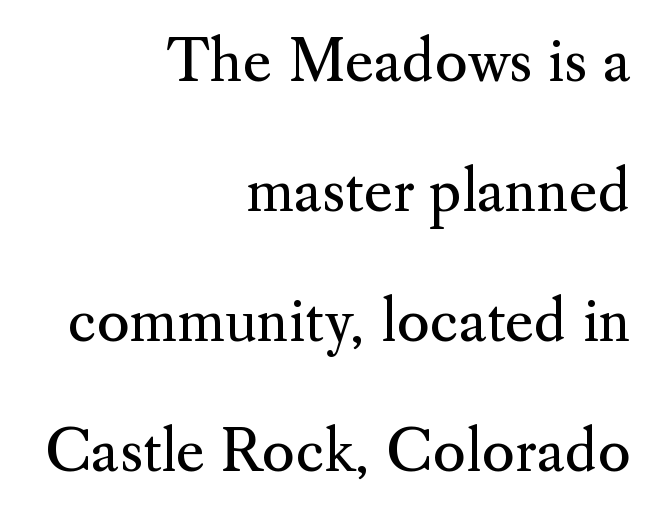
Quick note: interline space is abundant. Compared with a typical body face, this is equally light or lighter still. Is the block centered? No — it sits flush against the right margin. Letter spacing: default. Rule under the text: the space is simply empty. Small tapered or slab feet sit at the stroke ends, so this counts as serif.
